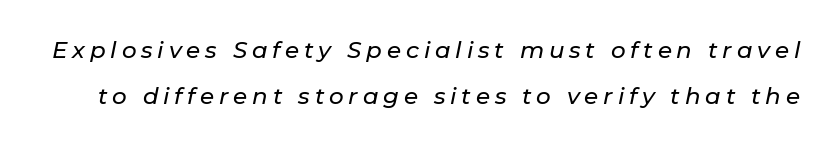
Q: Is the text italic (slanted)? A: Yes, it leans right by about 11 degrees.
Q: Is the text underlined? A: No.
Q: Is the spacing between letters normal or unusually wide? A: Unusually wide.
Q: Is the spacing between lines tight, normal or loose? A: Loose.
